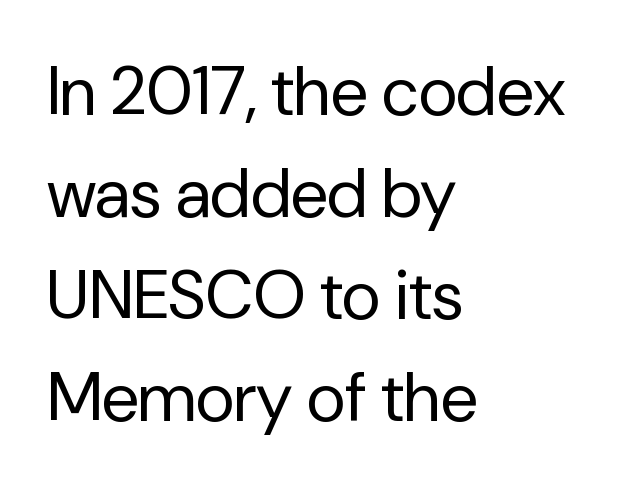
The image shows 68 px regular-weight sans-serif type, upright; set left-aligned, normal line spacing (1.5x), normal letter spacing, not underlined; low stroke contrast and a medium x-height.
